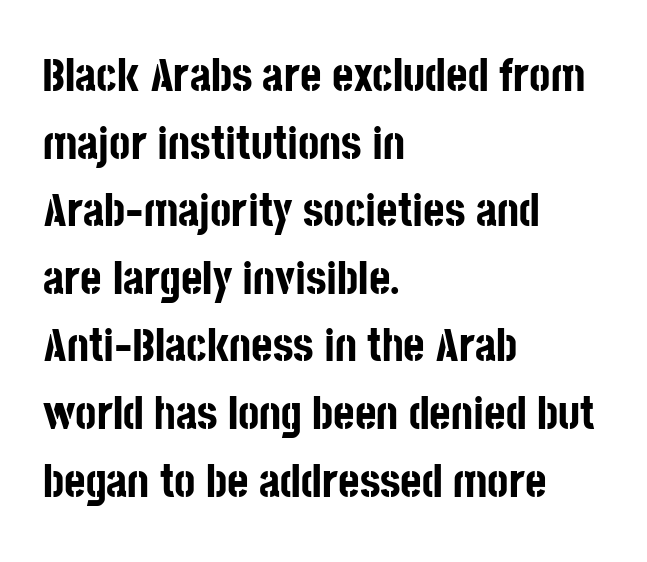
Is this a sans? Yes — the strokes have no serifs. Does the lettering tilt? It doesn't — this is upright. Visually the block forms a straight wall on the left and a jagged coastline on the right. The horizontal fit of the characters is conventional and even. Normally led — the rows are evenly, conventionally spaced. You could not count columns in this text — the font is proportionally spaced.
